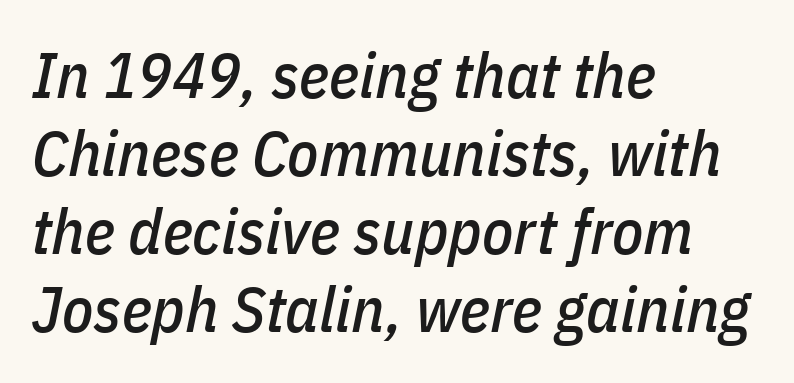
If you drew a ruler down the left edge, every line would touch it. Looking at the ascenders, they clearly lean. Check under the words: just untouched page. Between one letter and the next there's only the usual sliver of space. Proportional: the letters do not fall into vertical columns.
